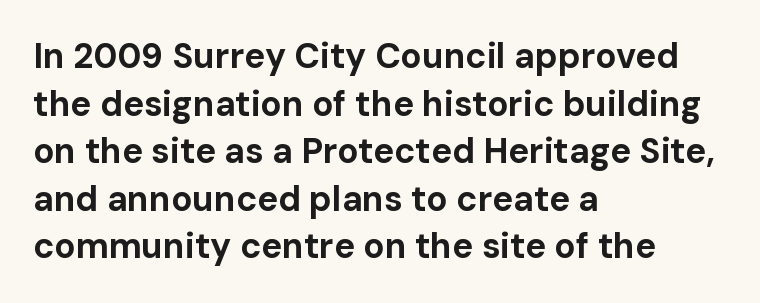
Anything drawn beneath the words? Only blank space. What stands out about the letter spacing? Nothing — it is the standard amount. Posture: vertical. Looks like regular typesetting: each glyph gets only the width it needs. How would I describe the line gaps? Plain and ordinary. A sans-serif font was chosen for this passage.
